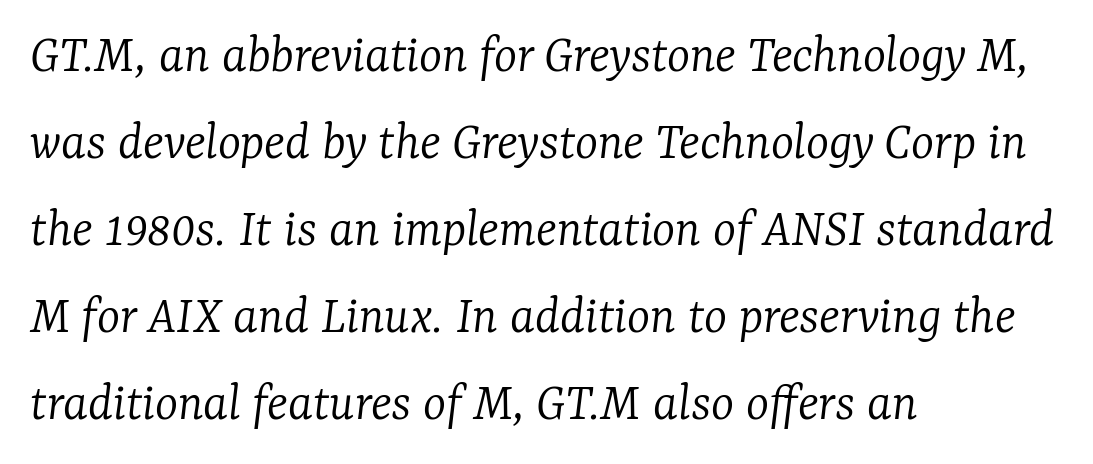
This sample is left-justified, so line endings fall wherever the words run out. In terms of letterform style, serifs are clearly present. This sample has the flowing, uneven cadence of proportional lettering. Compared with typical paragraphs, the rows here are spaced about the same. The strokes carry an ordinary text weight at most. The axis of the letterforms is tilted away from vertical.
